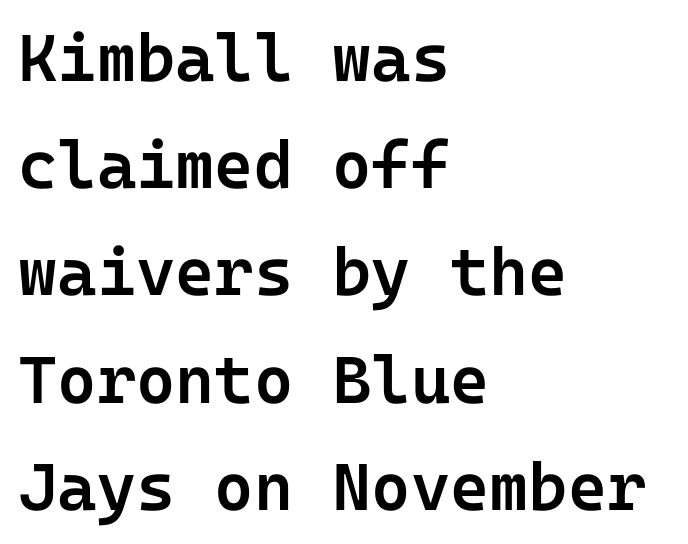
The image shows 67 px semibold sans-serif type, upright; set left-aligned, normal line spacing (1.6x), normal letter spacing, not underlined; low stroke contrast and a medium x-height.
